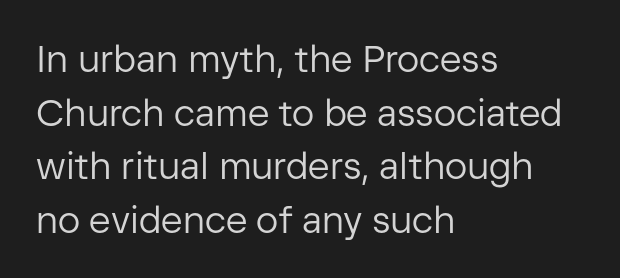
Where is the straight margin? On the left. Counters stay open thanks to moderate or lighter strokes. Normally led — the rows are evenly, conventionally spaced. You could call the tracking neutral — neither tight nor loose. Is this a fixed-width face? No — the glyphs have proportional, varying widths.
